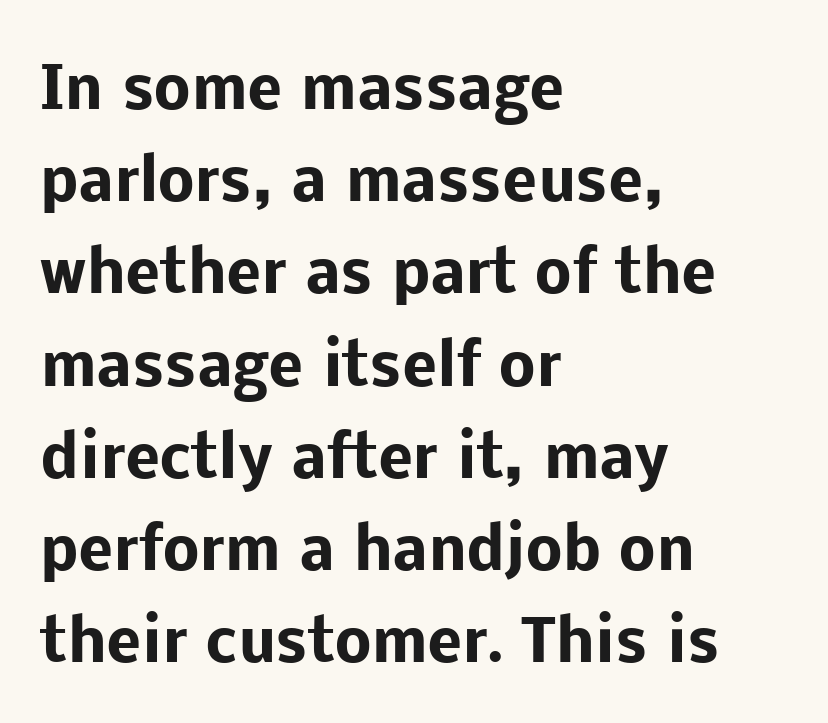
{"serif": "no", "italic": "no", "bold": "yes", "weight": "heavy", "width": "normal", "stroke_contrast": "low", "x_height": "medium", "monospaced": "no", "underline": "no", "align": "left", "line_spacing": "normal", "line_spacing_ratio": 1.59, "letter_spacing": "normal", "letter_spacing_em": 0.0, "glyph_px": 58}
